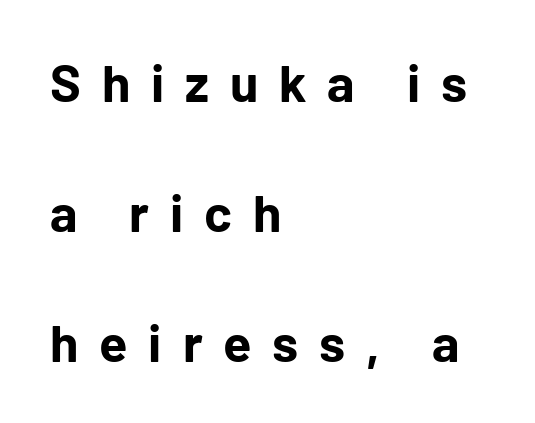
Q: Is the text bold? A: Yes.
Q: Is the text italic (slanted)? A: No, it is upright.
Q: Is the typeface a serif or a sans-serif typeface? A: Sans-serif.
Q: Is the text underlined? A: No.
Q: How is the paragraph aligned? A: Left-aligned.
Q: Is the spacing between letters normal or unusually wide? A: Unusually wide.
Q: Is the spacing between lines tight, normal or loose? A: Loose.
Q: Width (condensed, normal, or wide)? A: Normal.
Q: Stroke contrast? A: Low.
Q: x-height? A: Medium.
Q: Monospaced? A: No.
